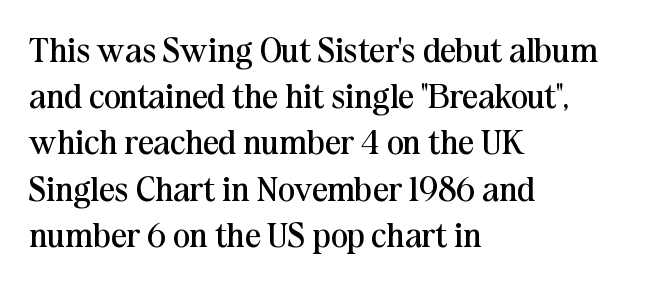
The type family on display is of the serif kind. On a weight scale, this lands at 450 or below. Vertical strokes here are truly vertical. The zone under the glyphs is completely vacant. Compared with typical paragraphs, the rows here are spaced about the same.
